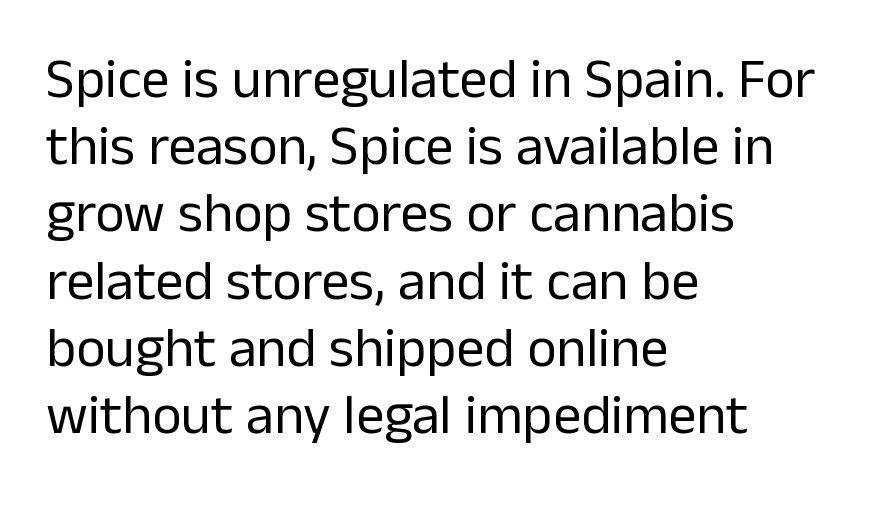
{"serif": "no", "italic": "no", "bold": "no", "weight": "regular", "width": "normal", "stroke_contrast": "low", "x_height": "medium", "monospaced": "no", "underline": "no", "align": "left", "line_spacing_ratio": 1.2, "letter_spacing": "normal", "letter_spacing_em": 0.0, "glyph_px": 56}
